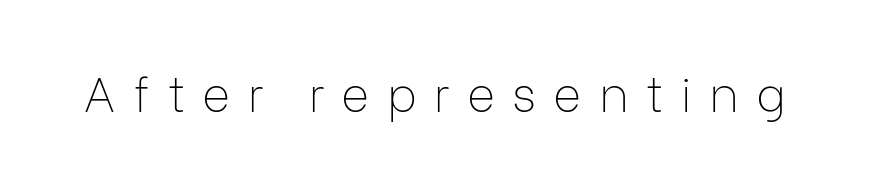
The type family on display is of the sans-serif kind. The rendering uses natural spacing where letterforms have individual widths. Is the letter spacing exaggerated? Yes — the characters are pushed far apart. Stroke mass is kept to a normal reading level or below. Each row of text sits above clean, open space.
